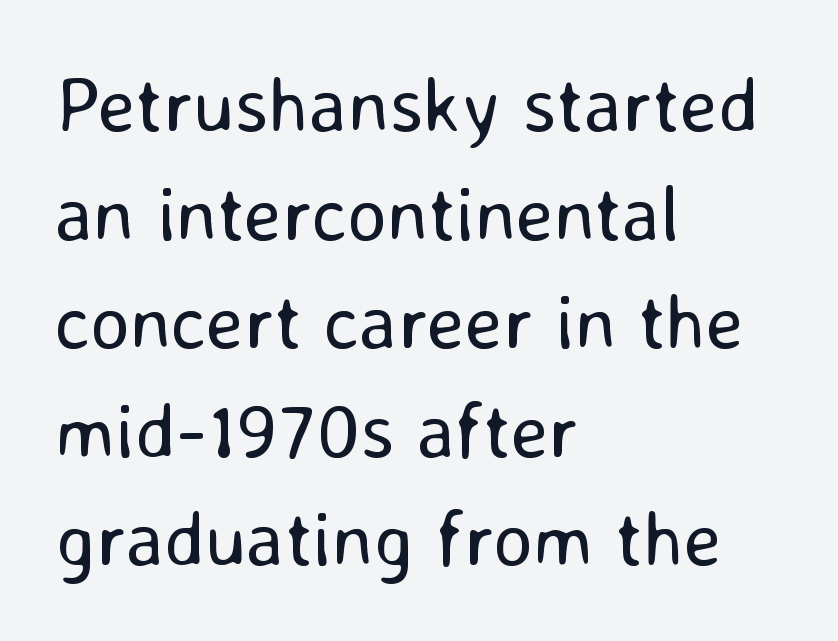
The image shows 77 px regular-weight sans-serif type, upright; set left-aligned, normal line spacing (1.41x), normal letter spacing, not underlined; low stroke contrast and a medium x-height.
